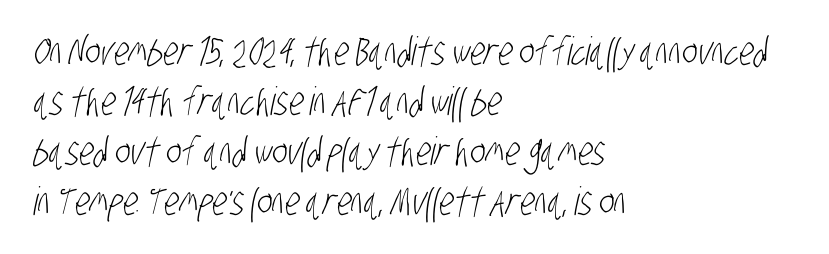
The image shows 39 px light, condensed sans-serif type; set left-aligned, normal line spacing (1.28x), normal letter spacing, not underlined; low stroke contrast and a large x-height.
